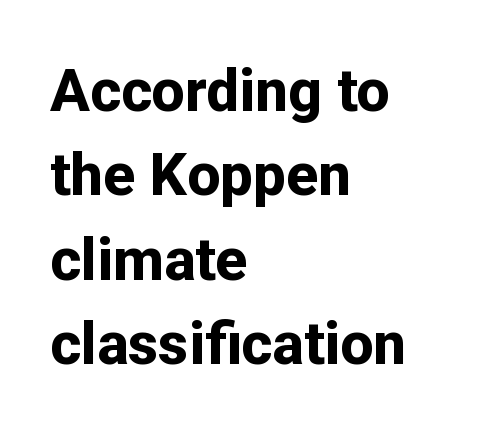
The image shows 59 px bold sans-serif type, upright; set left-aligned, normal line spacing (1.43x), normal letter spacing, not underlined; low stroke contrast and a medium x-height.
